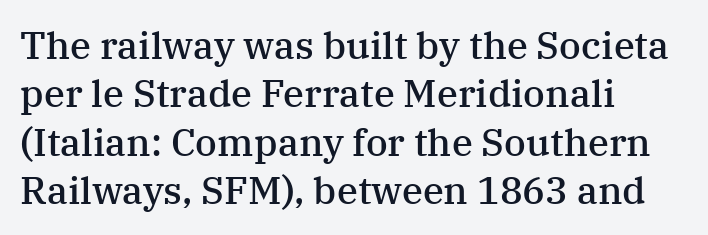
The image shows 38 px semibold serif type, upright; set left-aligned, normal line spacing (1.27x), normal letter spacing, not underlined; medium stroke contrast and a medium x-height.
